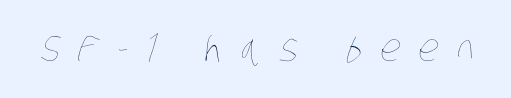
Q: Is the text bold? A: No.
Q: Is the text underlined? A: No.
Q: Is the spacing between letters normal or unusually wide? A: Unusually wide.
Q: Width (condensed, normal, or wide)? A: Condensed.
Q: Stroke contrast? A: Low.
Q: x-height? A: Large.
Q: Monospaced? A: No.
